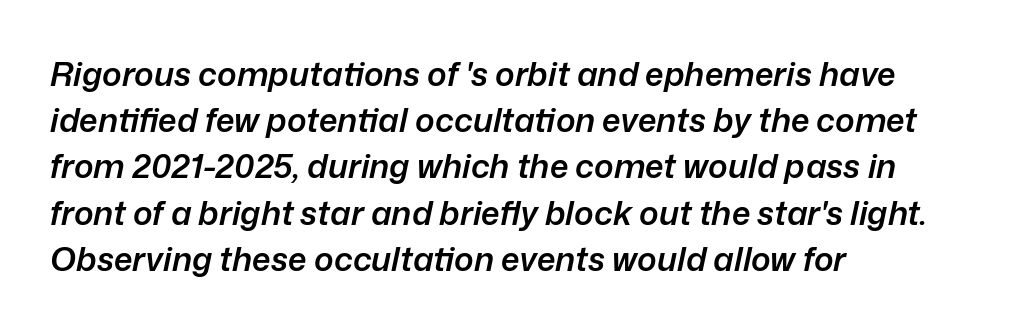
Slanted lettering throughout. Each new line begins a customary step beneath the previous one. Where is the straight margin? On the left. The font is running at a semibold setting, under full bold. Quick note: underline off.
